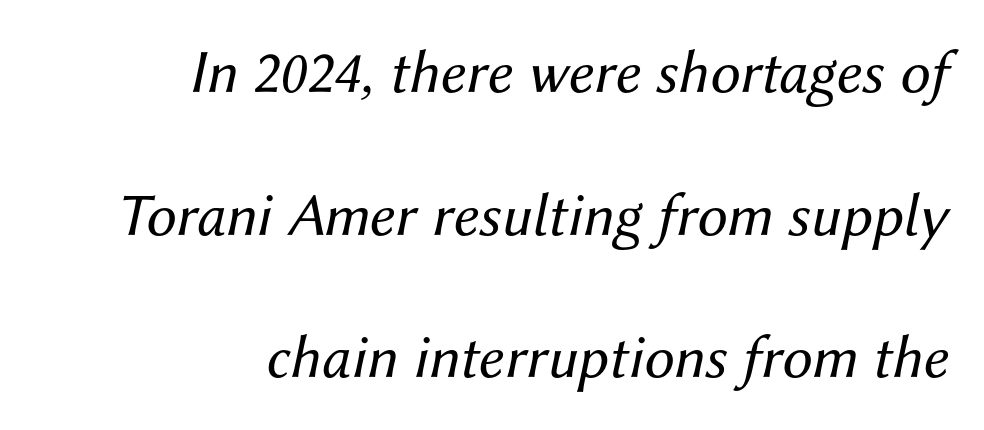
The image shows 61 px regular-weight type, italic (leaning right); set right-aligned, loose line spacing (2.34x), normal letter spacing, not underlined; medium stroke contrast and a medium x-height.
